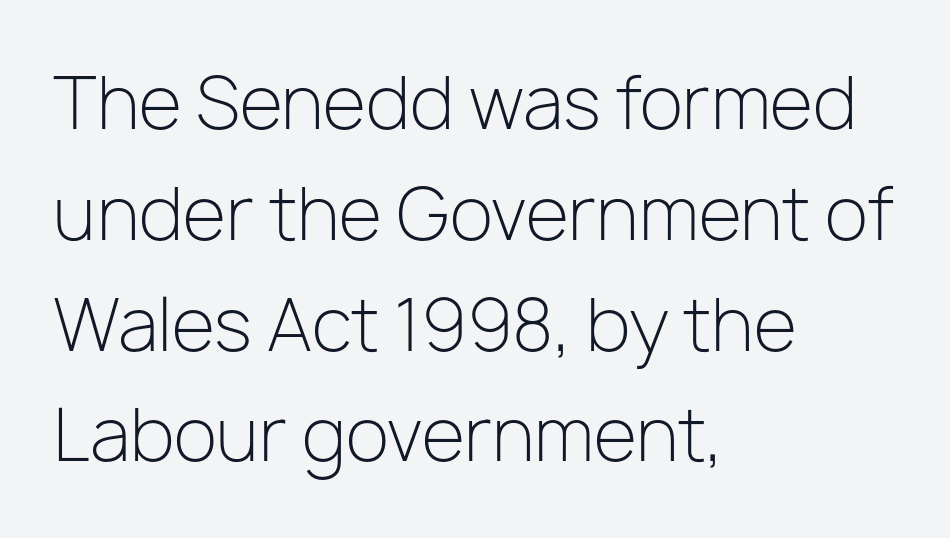
Q: Is the text bold? A: No.
Q: Is the text italic (slanted)? A: No, it is upright.
Q: Is the typeface a serif or a sans-serif typeface? A: Sans-serif.
Q: Is the text underlined? A: No.
Q: How is the paragraph aligned? A: Left-aligned.
Q: Is the spacing between letters normal or unusually wide? A: Normal.
Q: Is the spacing between lines tight, normal or loose? A: Normal.
Q: Width (condensed, normal, or wide)? A: Normal.
Q: Stroke contrast? A: Low.
Q: x-height? A: Medium.
Q: Monospaced? A: No.
